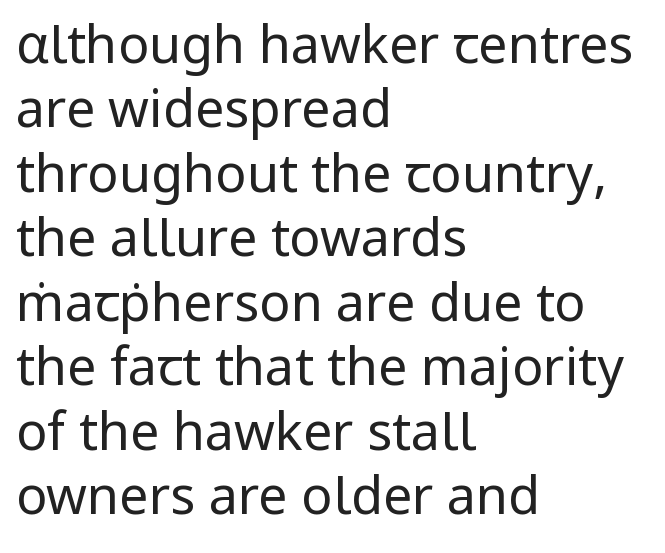
Q: Is the text bold? A: No.
Q: Is the text italic (slanted)? A: No, it is upright.
Q: Is the typeface a serif or a sans-serif typeface? A: Sans-serif.
Q: Is the text underlined? A: No.
Q: How is the paragraph aligned? A: Left-aligned.
Q: Is the spacing between letters normal or unusually wide? A: Normal.
Q: Width (condensed, normal, or wide)? A: Normal.
Q: Stroke contrast? A: Low.
Q: x-height? A: Medium.
Q: Monospaced? A: No.
